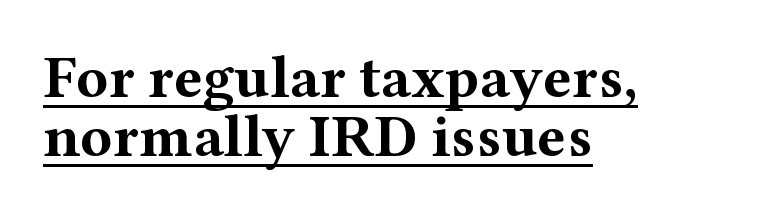
The image shows 60 px bold, wide serif type, upright; set left-aligned, tight line spacing (0.98x), normal letter spacing, underlined; medium stroke contrast and a medium x-height.
